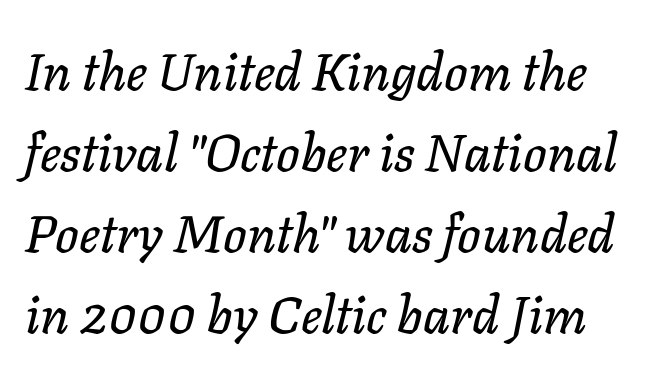
Q: Is the text italic (slanted)? A: Yes, it leans right by about 11 degrees.
Q: Is the text underlined? A: No.
Q: Is the spacing between letters normal or unusually wide? A: Normal.
Q: Is the spacing between lines tight, normal or loose? A: Normal.
Q: Width (condensed, normal, or wide)? A: Normal.
Q: Stroke contrast? A: Low.
Q: x-height? A: Medium.
Q: Monospaced? A: No.
